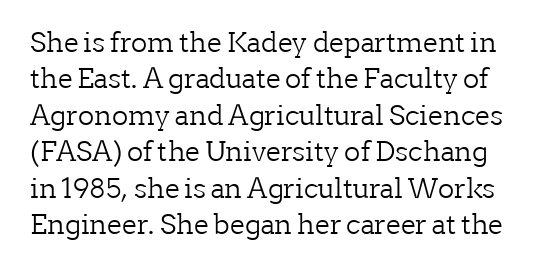
The image shows 27 px text type, upright; set normal line spacing (1.35x), normal letter spacing, not underlined.
